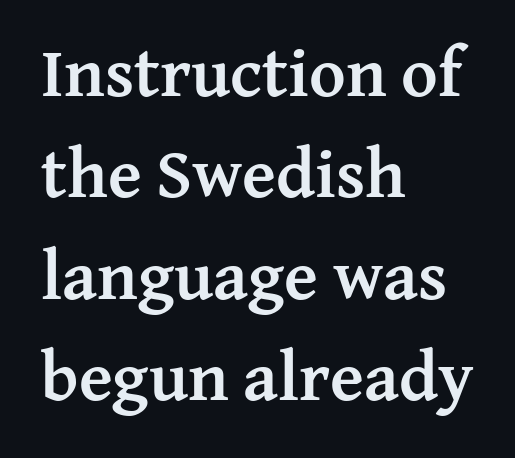
The image shows 70 px semibold serif type, upright; set left-aligned, normal line spacing (1.45x), normal letter spacing, not underlined; medium stroke contrast and a medium x-height.
